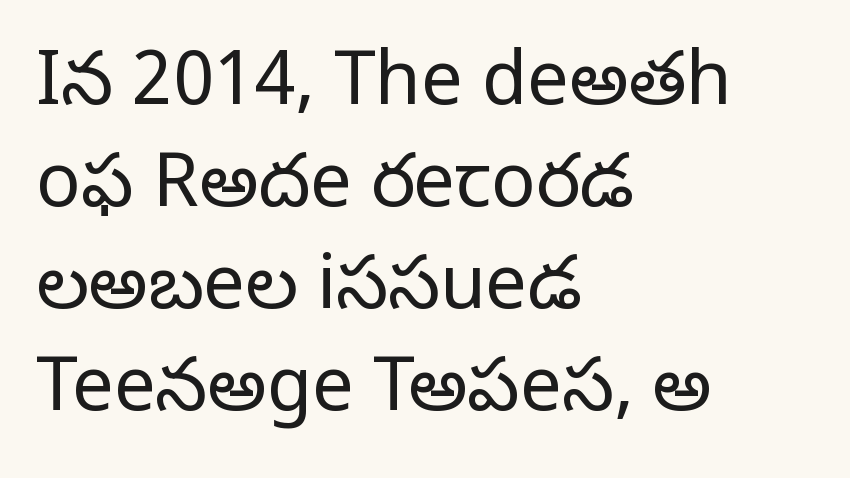
The characters are drawn with everyday or finer stroke widths. No italicization has been applied; the sample stays upright. The vertical gap from one line to the next is medium. The passage shown is typed in a proportional face where columns would drift. Compared with typical body copy, the letter spacing here is the same. Glance below the letters and you will spot only blank space.
